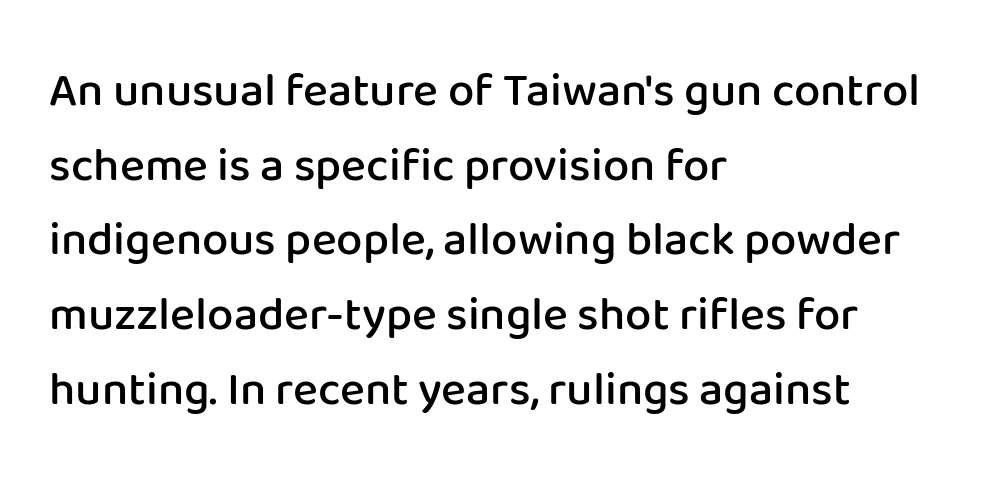
The image shows 47 px semibold sans-serif type, upright; set left-aligned, normal line spacing (1.59x), normal letter spacing, not underlined; low stroke contrast and a medium x-height.
